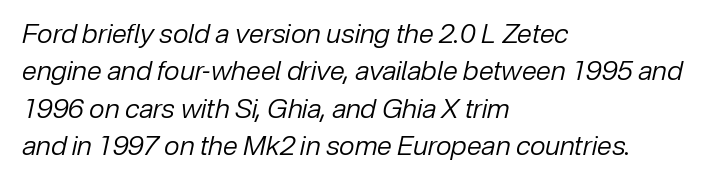
Q: Is the text bold? A: No.
Q: Is the text italic (slanted)? A: Yes, it leans right by about 12 degrees.
Q: Is the text underlined? A: No.
Q: How is the paragraph aligned? A: Left-aligned.
Q: Is the spacing between letters normal or unusually wide? A: Normal.
Q: Is the spacing between lines tight, normal or loose? A: Normal.
